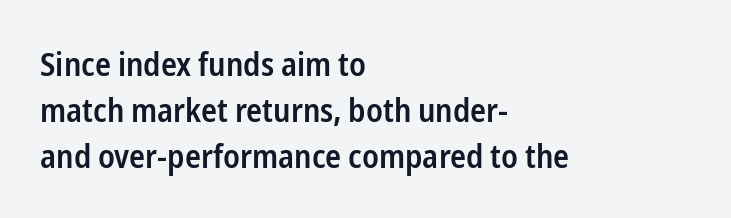
A somewhat darkened texture: the type is semibold rather than bold. Notice how the stems are strictly vertical — no italics here. Serifs: no, the terminals of the letterforms are clean. The rendering uses natural spacing where letterforms have individual widths. Standard letterfit; no display-style spreading of the glyphs.
